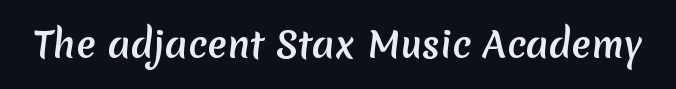
{"serif": "no", "width": "normal", "stroke_contrast": "medium", "x_height": "medium", "monospaced": "no", "underline": "no", "letter_spacing": "normal", "letter_spacing_em": 0.0, "glyph_px": 36}
